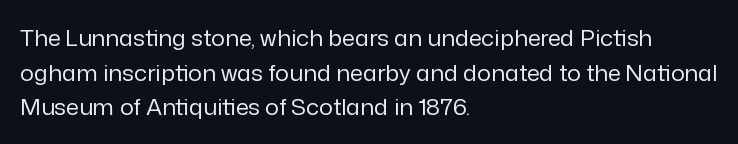
{"italic": "no", "bold": "no", "underline": "no", "align": "left", "line_spacing": "normal", "line_spacing_ratio": 1.51, "letter_spacing": "normal", "letter_spacing_em": 0.0, "glyph_px": 23}
